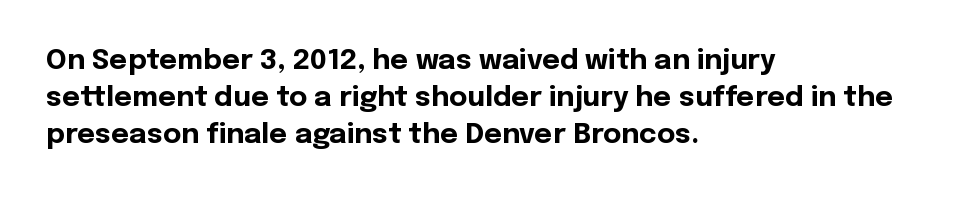
Look at the stroke-to-counter ratio: heavy, a bold. How would I describe the line gaps? Plain and ordinary. Check the space under the baseline: it is left empty. These lines were composed using upright roman letters. The tracking reads as untouched default to a designer's eye.
